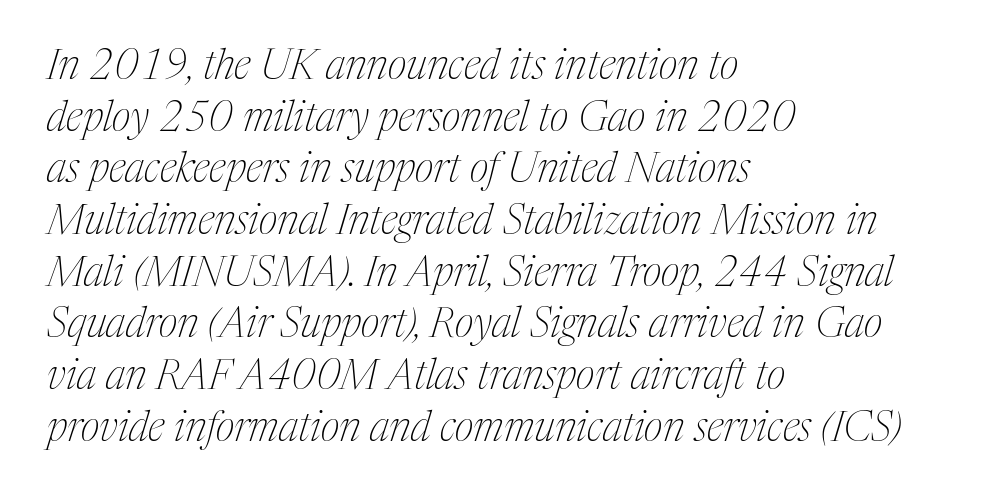
Q: Is the text bold? A: No.
Q: Is the text italic (slanted)? A: Yes, it leans right by about 17 degrees.
Q: Is the typeface a serif or a sans-serif typeface? A: Serif.
Q: Is the text underlined? A: No.
Q: How is the paragraph aligned? A: Left-aligned.
Q: Is the spacing between letters normal or unusually wide? A: Normal.
Q: Is the spacing between lines tight, normal or loose? A: Normal.
Q: Width (condensed, normal, or wide)? A: Condensed.
Q: Stroke contrast? A: Medium.
Q: x-height? A: Medium.
Q: Monospaced? A: No.
